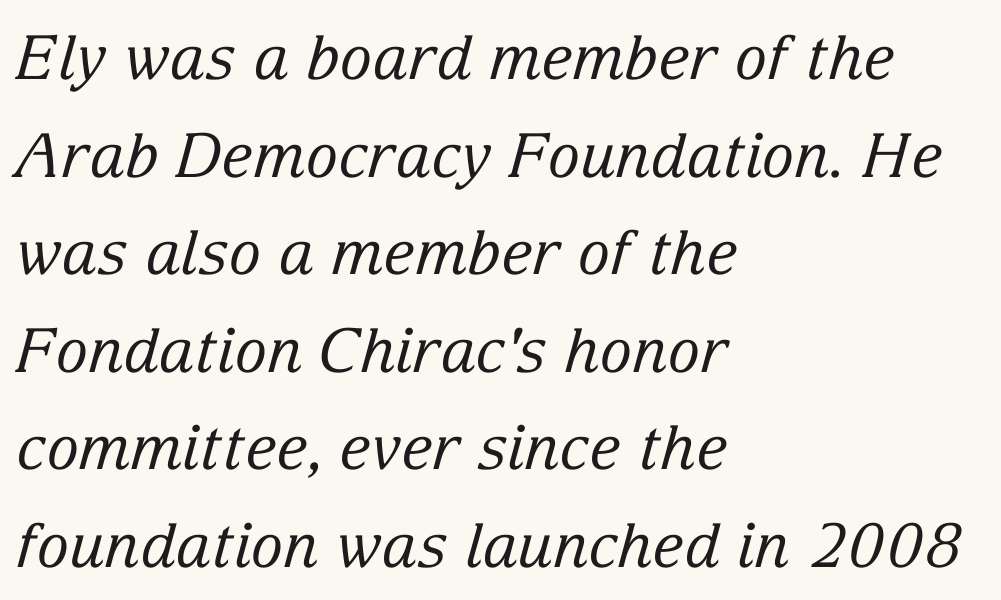
{"serif": "yes", "italic": "yes", "lean": "right", "slant_degrees": 15, "bold": "no", "weight": "regular", "width": "normal", "stroke_contrast": "low", "x_height": "medium", "monospaced": "no", "underline": "no", "align": "left", "line_spacing": "normal", "line_spacing_ratio": 1.6, "letter_spacing": "normal", "letter_spacing_em": 0.0, "glyph_px": 61}
